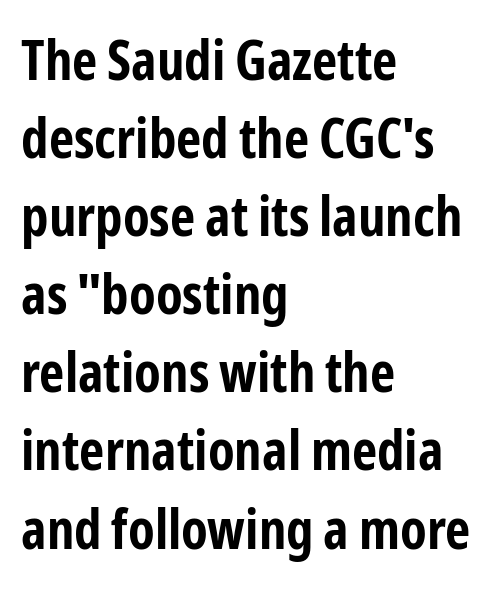
The image shows 55 px bold, condensed sans-serif type, upright; set left-aligned, normal line spacing (1.42x), normal letter spacing, not underlined; low stroke contrast and a medium x-height.
